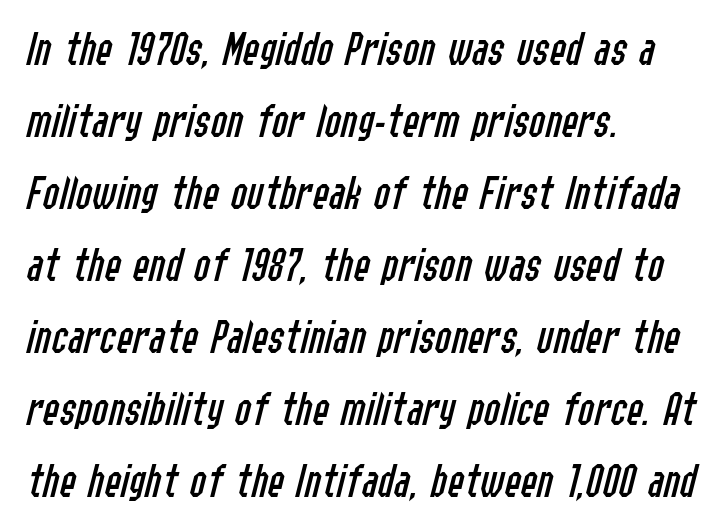
Q: Is the text bold? A: No.
Q: Is the text italic (slanted)? A: Yes, it leans right by about 14 degrees.
Q: Is the text underlined? A: No.
Q: How is the paragraph aligned? A: Left-aligned.
Q: Is the spacing between letters normal or unusually wide? A: Normal.
Q: Is the spacing between lines tight, normal or loose? A: Normal.
Q: Width (condensed, normal, or wide)? A: Condensed.
Q: Stroke contrast? A: Low.
Q: x-height? A: Medium.
Q: Monospaced? A: No.
